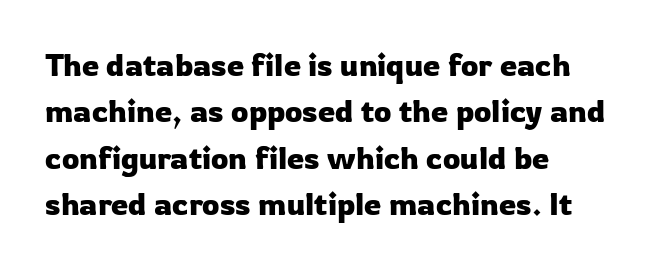
The image shows 31 px sans-serif type, upright; set left-aligned, normal line spacing (1.5x), normal letter spacing, not underlined; low stroke contrast and a medium x-height.
